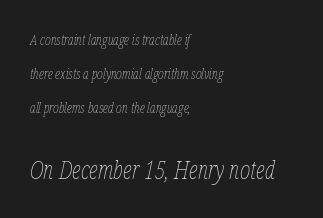
The image shows 25 px text type, italic (leaning right); set left-aligned, loose line spacing (2.44x), normal letter spacing, not underlined; the second (bottom) block is 1.79x larger.
